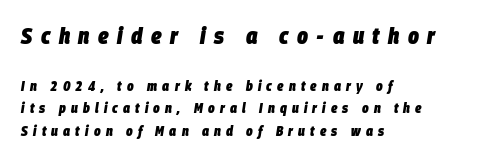
{"italic": "yes", "lean": "right", "slant_degrees": 9, "bold": "yes", "underline": "no", "align": "left", "line_spacing": "normal", "line_spacing_ratio": 1.62, "letter_spacing": "wide", "letter_spacing_em": 0.37, "larger_block": "first", "size_ratio": 1.64, "glyph_px": 23}
